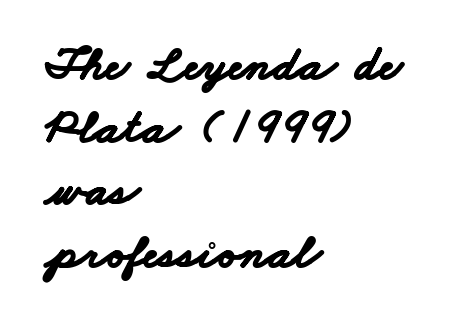
{"serif": "no", "bold": "yes", "weight": "bold", "width": "wide", "stroke_contrast": "low", "x_height": "small", "monospaced": "no", "underline": "no", "align": "left", "line_spacing": "normal", "line_spacing_ratio": 1.28, "letter_spacing": "normal", "letter_spacing_em": 0.0, "glyph_px": 49}
